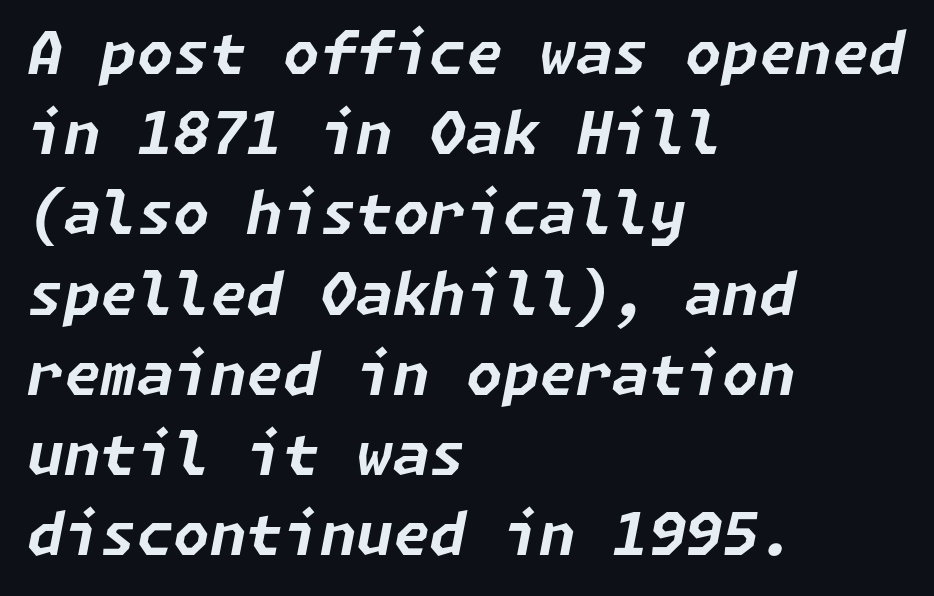
Q: Is the text bold? A: Yes.
Q: Is the text italic (slanted)? A: Yes, it leans right by about 11 degrees.
Q: Is the text underlined? A: No.
Q: How is the paragraph aligned? A: Left-aligned.
Q: Is the spacing between letters normal or unusually wide? A: Normal.
Q: Is the spacing between lines tight, normal or loose? A: Normal.
Q: Width (condensed, normal, or wide)? A: Normal.
Q: Stroke contrast? A: Low.
Q: x-height? A: Medium.
